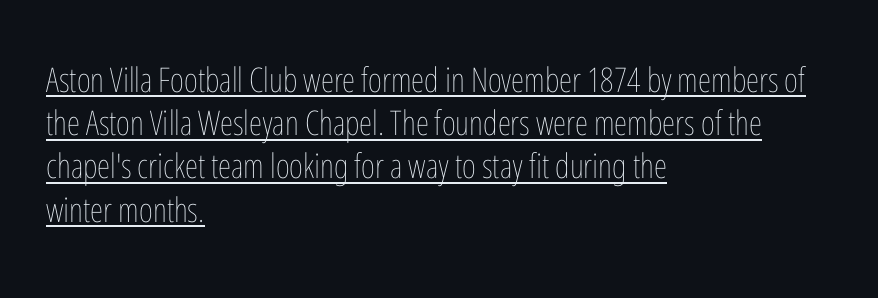
The image shows 34 px thin, condensed type, upright; set left-aligned, normal line spacing (1.27x), normal letter spacing, underlined; low stroke contrast and a medium x-height.
